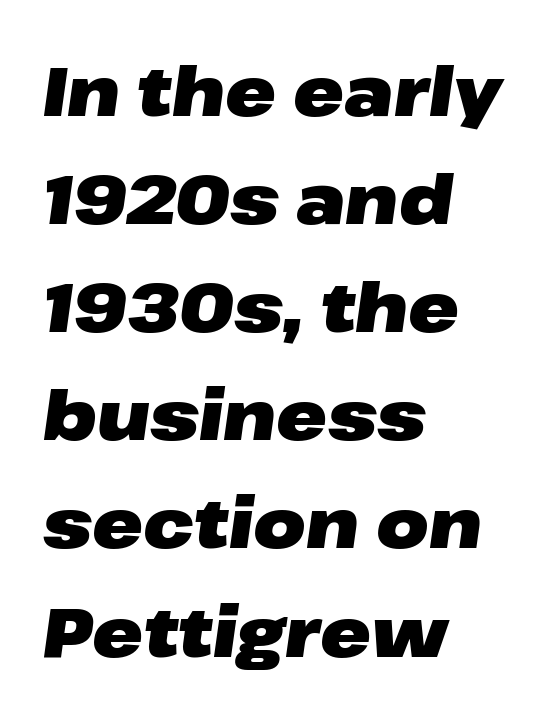
Thick stems and heavy bowls — unmistakably bold. Note the varied advance widths — an 'i' is clearly narrower than an 'm'. This sample uses an oblique cut, with every glyph tilted off the vertical. Regarding leading, the lines here are spaced in the standard way. Inter-character spacing is left at the font's built-in metrics.
